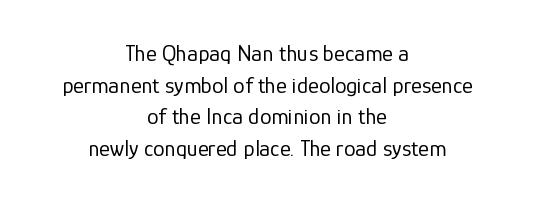
Q: Is the text bold? A: No.
Q: Is the text italic (slanted)? A: No, it is upright.
Q: Is the text underlined? A: No.
Q: How is the paragraph aligned? A: Centered.
Q: Is the spacing between letters normal or unusually wide? A: Normal.
Q: Is the spacing between lines tight, normal or loose? A: Normal.
